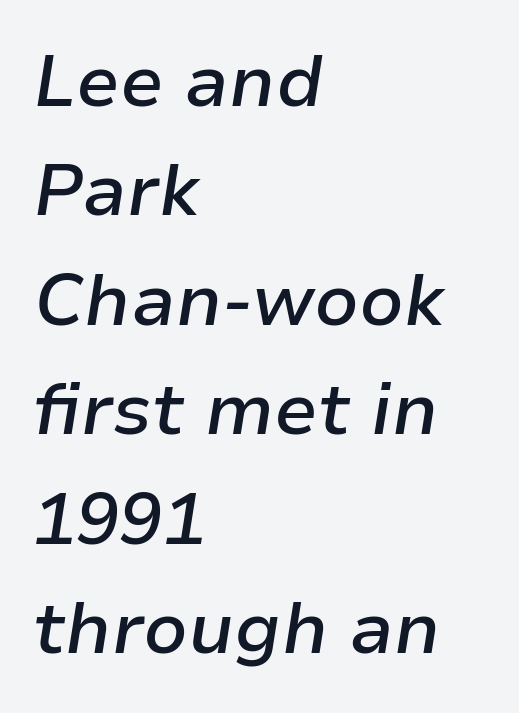
These lines keep a tight, regular rhythm from letter to letter. The string is rendered with underlining switched off. The ragged edge is on the right, which tells us the setting is flush left. Honestly, the row spacing looks completely unremarkable. Rendered with sloped, italic letterforms. Typesetter's note: demi weight, one step under bold.
